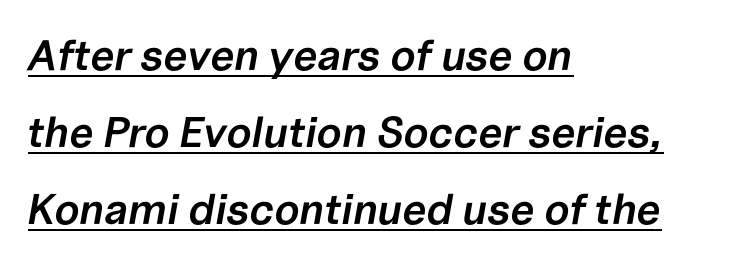
The image shows 43 px semibold type, italic (leaning right); set left-aligned, line spacing 1.79x, normal letter spacing, underlined; low stroke contrast and a medium x-height.
